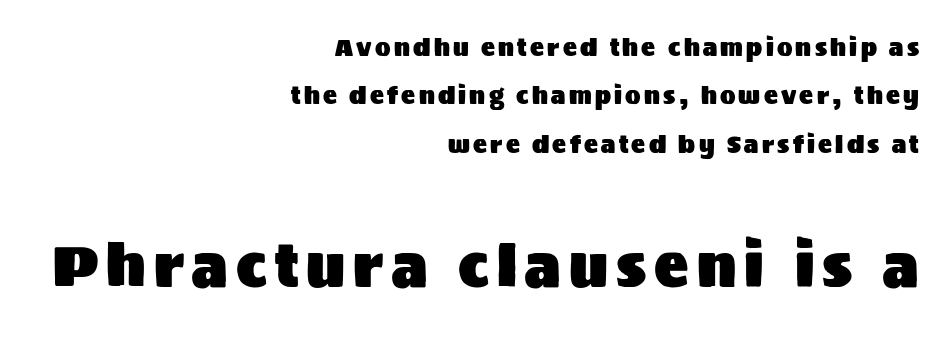
Italic? Not at all — the glyphs are vertical. Does the bottom block carry the larger type? Yes, it does. Each row of text sits above clean, open space. Rows of type keep a wide berth in the vertical direction. The characters display no serif detailing; their extremities are plain. You could not count columns in this text — the font is proportionally spaced.
